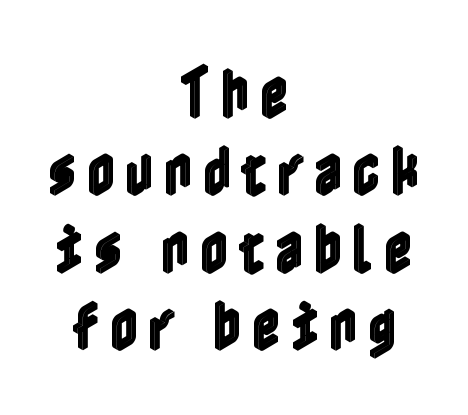
Q: Is the text italic (slanted)? A: No, it is upright.
Q: Is the text underlined? A: No.
Q: How is the paragraph aligned? A: Centered.
Q: Is the spacing between lines tight, normal or loose? A: Normal.
Q: Width (condensed, normal, or wide)? A: Condensed.
Q: x-height? A: Medium.
